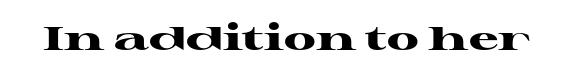
{"serif": "yes", "italic": "no", "bold": "yes", "weight": "heavy", "width": "wide", "stroke_contrast": "high", "x_height": "medium", "monospaced": "no", "underline": "no", "letter_spacing": "normal", "letter_spacing_em": 0.0, "glyph_px": 33}
